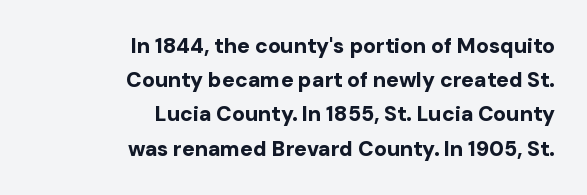
{"italic": "no", "bold": "yes", "underline": "no", "align": "right", "line_spacing": "normal", "line_spacing_ratio": 1.63, "letter_spacing": "normal", "letter_spacing_em": 0.0, "glyph_px": 21}
